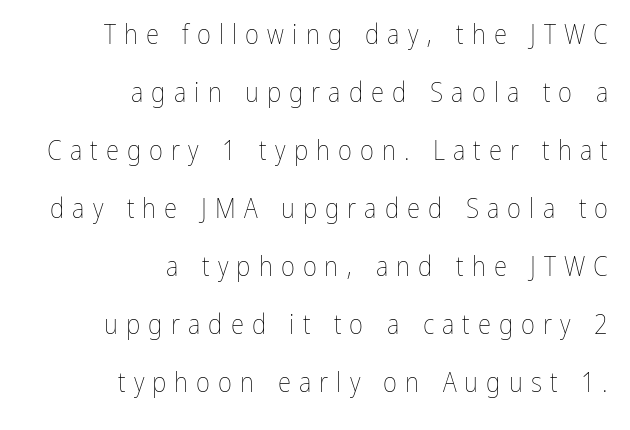
{"italic": "no", "bold": "no", "underline": "no", "align": "right", "line_spacing": "loose", "line_spacing_ratio": 2.15, "letter_spacing": "wide", "letter_spacing_em": 0.3, "glyph_px": 27}
